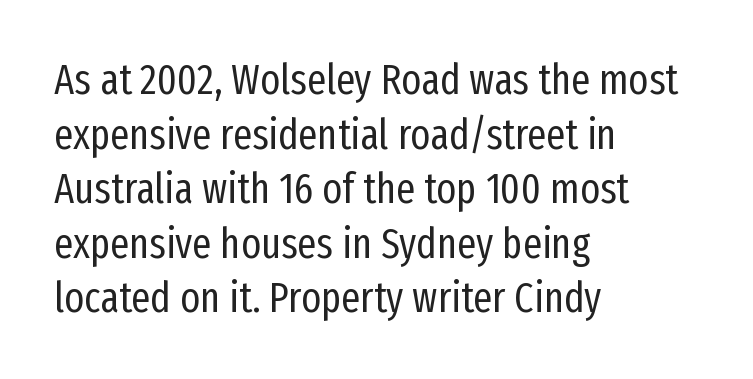
Q: Is the text bold? A: No.
Q: Is the text italic (slanted)? A: No, it is upright.
Q: Is the typeface a serif or a sans-serif typeface? A: Sans-serif.
Q: Is the text underlined? A: No.
Q: How is the paragraph aligned? A: Left-aligned.
Q: Is the spacing between letters normal or unusually wide? A: Normal.
Q: Is the spacing between lines tight, normal or loose? A: Normal.
Q: Width (condensed, normal, or wide)? A: Condensed.
Q: Stroke contrast? A: Low.
Q: x-height? A: Medium.
Q: Monospaced? A: No.
